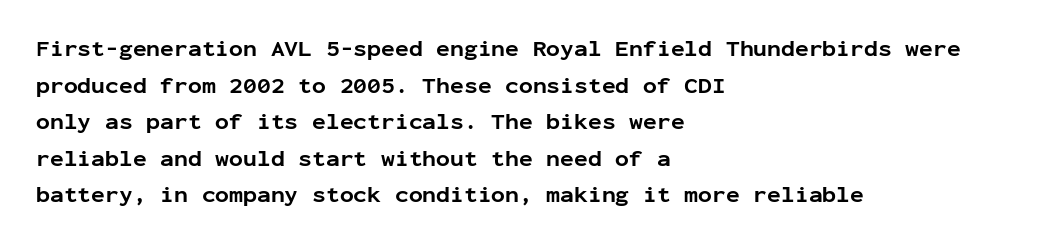
Q: Is the text bold? A: Yes.
Q: Is the text italic (slanted)? A: No, it is upright.
Q: Is the text underlined? A: No.
Q: How is the paragraph aligned? A: Left-aligned.
Q: Is the spacing between letters normal or unusually wide? A: Normal.
Q: Is the spacing between lines tight, normal or loose? A: Normal.
